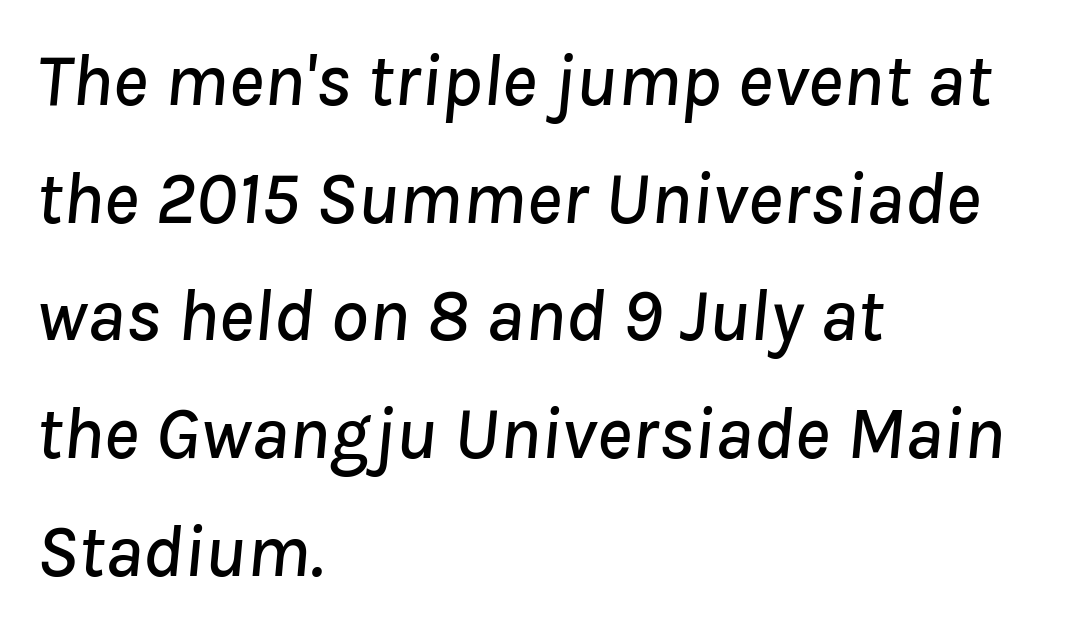
{"italic": "yes", "lean": "right", "slant_degrees": 8, "width": "normal", "stroke_contrast": "low", "x_height": "medium", "monospaced": "no", "underline": "no", "align": "left", "line_spacing": "normal", "line_spacing_ratio": 1.57, "letter_spacing": "normal", "letter_spacing_em": 0.0, "glyph_px": 75}
